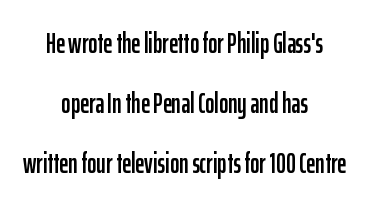
The image shows 28 px condensed sans-serif type, upright; set centered, loose line spacing (2.14x), normal letter spacing, not underlined; low stroke contrast and a medium x-height.
